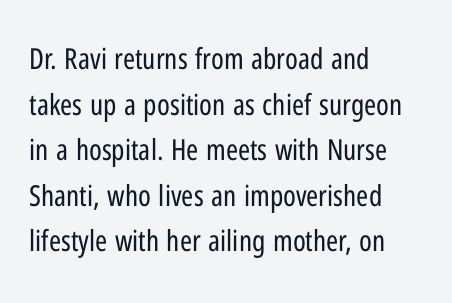
The image shows 29 px regular-weight, condensed sans-serif type, upright; set left-aligned, normal line spacing (1.57x), normal letter spacing, not underlined; low stroke contrast and a medium x-height.
